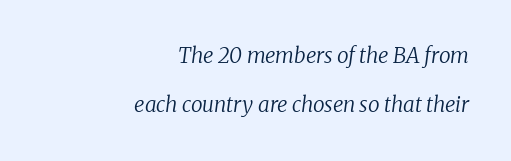
{"italic": "yes", "lean": "right", "slant_degrees": 8, "bold": "no", "underline": "no", "align": "right", "line_spacing": "loose", "line_spacing_ratio": 2.35, "letter_spacing": "normal", "letter_spacing_em": 0.0, "glyph_px": 21}
